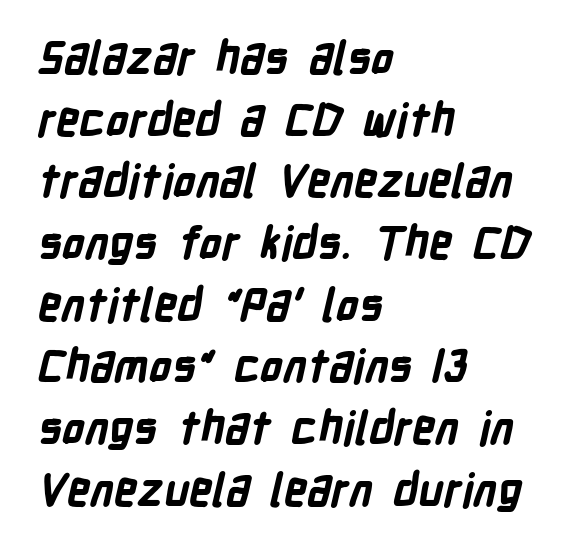
The image shows 45 px bold, condensed sans-serif type; set left-aligned, normal line spacing (1.37x), normal letter spacing, not underlined; low stroke contrast and a medium x-height.
